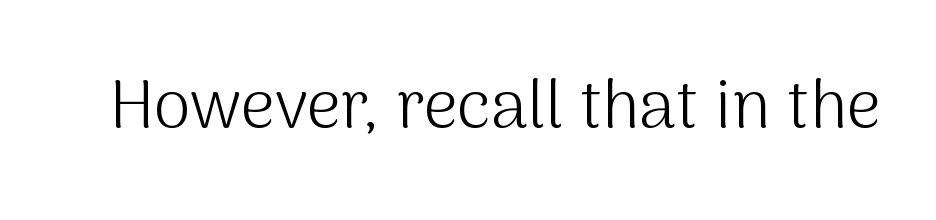
The image shows 67 px light sans-serif type, upright; set normal letter spacing, not underlined; medium stroke contrast and a medium x-height.
